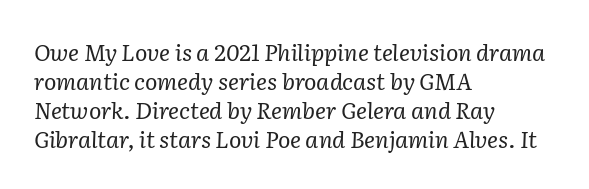
{"italic": "yes", "lean": "right", "slant_degrees": 2, "bold": "no", "underline": "no", "align": "left", "line_spacing": "normal", "line_spacing_ratio": 1.26, "letter_spacing": "normal", "letter_spacing_em": 0.0, "glyph_px": 23}
